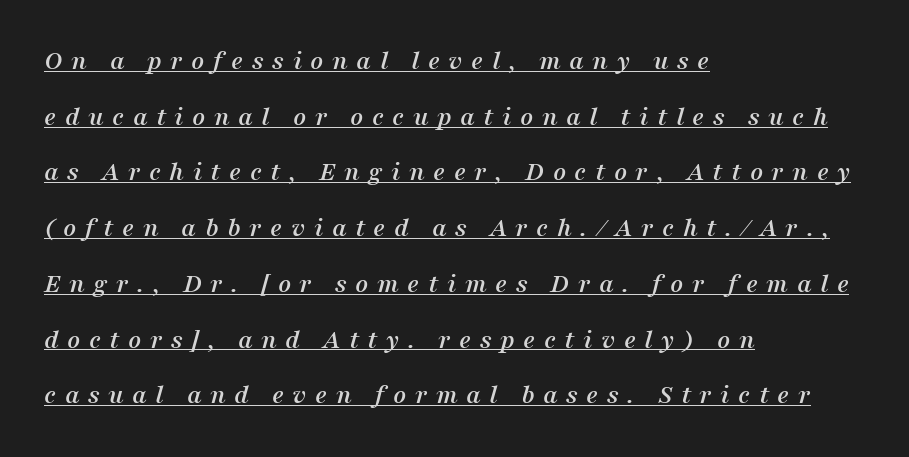
{"serif": "yes", "italic": "yes", "lean": "right", "slant_degrees": 16, "width": "normal", "stroke_contrast": "medium", "x_height": "medium", "monospaced": "no", "underline": "yes", "align": "left", "line_spacing": "loose", "line_spacing_ratio": 1.99, "letter_spacing": "wide", "letter_spacing_em": 0.3, "glyph_px": 28}
